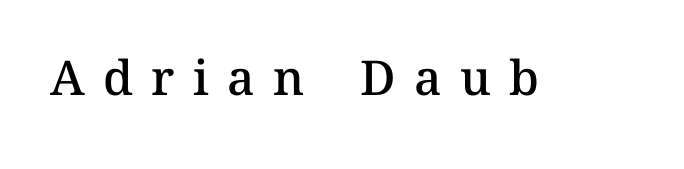
Words float on clear page, feet unadorned. These lines have a slow, spaced-out rhythm from letter to letter. Tall strokes in this sample are plumb rather than angled. The sample has been set in demibold, a notch under bold. The rendering uses natural spacing where letterforms have individual widths.
